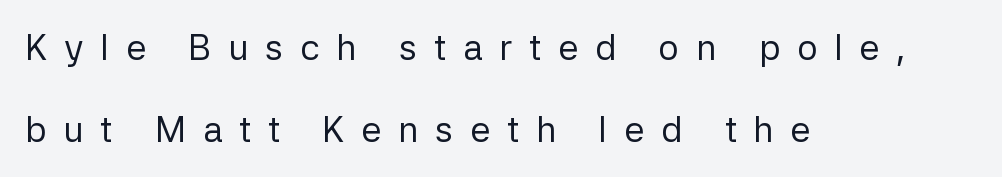
In terms of posture, this sample is upright. The face used here is a sans, in the tradition of grotesques and geometrics. Casual observation: everything's shoved over to the left. Type without underlining. Note the varied advance widths — an 'i' is clearly narrower than an 'm'.
